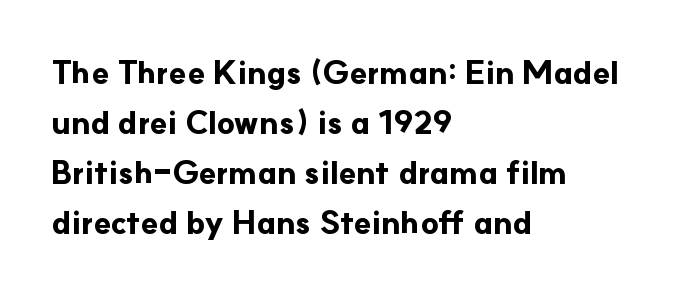
The gap between lines stays unmarked. This sample has the flowing, uneven cadence of proportional lettering. In terms of leading, this rendering sits right in the middle. The letterforms sit shoulder to shoulder at normal distance. Students, this is bold: see how much ink each stroke carries. Notice how the passage keeps a crisp vertical edge on the left only.
